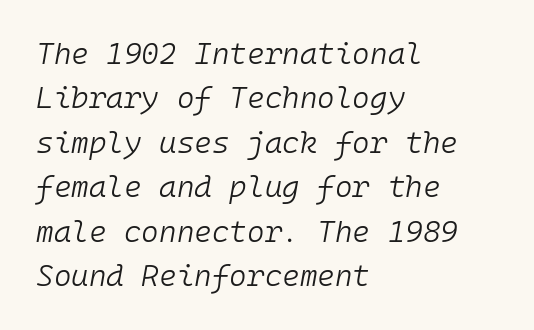
The image shows 30 px light type, italic (leaning right), monospaced; set left-aligned, normal line spacing (1.48x), normal letter spacing, not underlined; low stroke contrast and a medium x-height.
